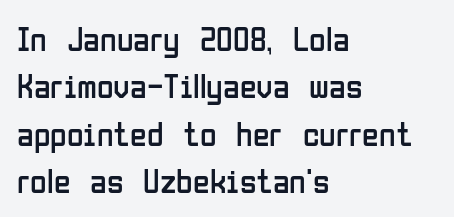
Spacing verdict: proportional, widths tailored to each character. Nobody touched the tracking dial on this one. Anything drawn beneath the words? Only blank space. The characters display no serif detailing; their extremities are plain.
